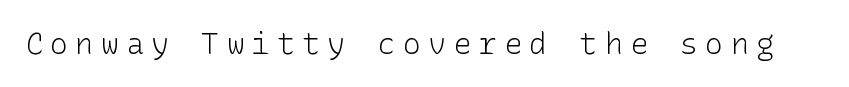
The image shows 30 px light sans-serif type, upright; set unusually wide letter spacing (+0.24 em), not underlined; low stroke contrast and a medium x-height.
